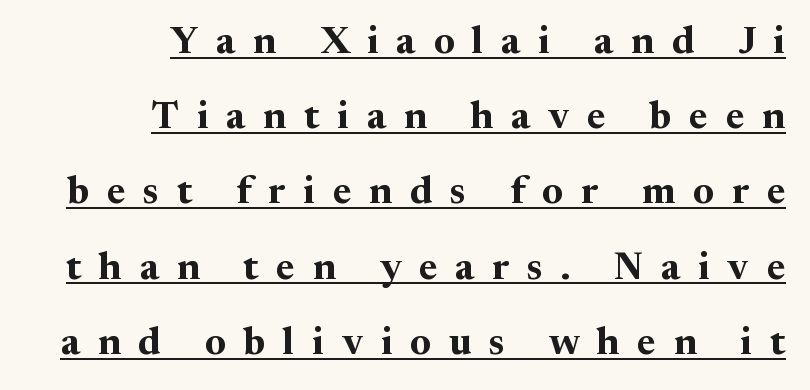
Q: Is the text bold? A: Yes.
Q: Is the text italic (slanted)? A: No, it is upright.
Q: Is the typeface a serif or a sans-serif typeface? A: Serif.
Q: Is the text underlined? A: Yes.
Q: How is the paragraph aligned? A: Right-aligned.
Q: Is the spacing between letters normal or unusually wide? A: Unusually wide.
Q: Is the spacing between lines tight, normal or loose? A: Loose.
Q: Width (condensed, normal, or wide)? A: Normal.
Q: Stroke contrast? A: Medium.
Q: x-height? A: Medium.
Q: Monospaced? A: No.
